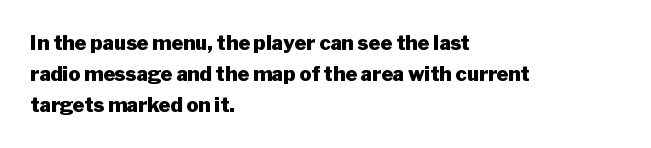
Beneath every word, the page is bare. The letterforms sit shoulder to shoulder at normal distance. The typesetter chose a ragged-right arrangement here. What weight is shown? A full bold with thick strokes.
